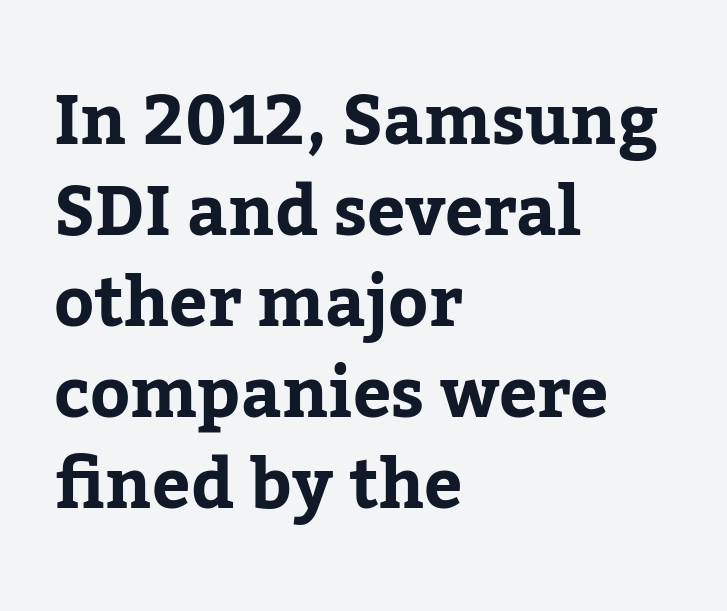
{"serif": "yes", "italic": "no", "width": "normal", "stroke_contrast": "low", "x_height": "medium", "monospaced": "no", "underline": "no", "align": "left", "line_spacing": "normal", "line_spacing_ratio": 1.34, "letter_spacing": "normal", "letter_spacing_em": 0.0, "glyph_px": 68}
